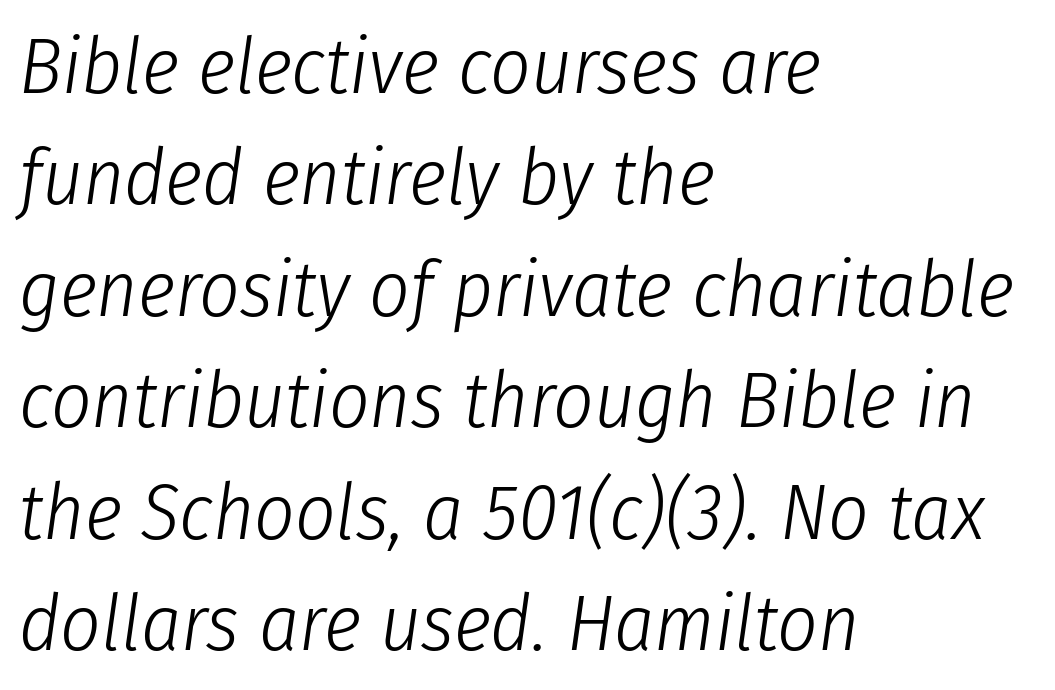
Q: Is the text bold? A: No.
Q: Is the text italic (slanted)? A: Yes, it leans right by about 8 degrees.
Q: Is the text underlined? A: No.
Q: How is the paragraph aligned? A: Left-aligned.
Q: Is the spacing between letters normal or unusually wide? A: Normal.
Q: Is the spacing between lines tight, normal or loose? A: Normal.
Q: Width (condensed, normal, or wide)? A: Condensed.
Q: Stroke contrast? A: Low.
Q: x-height? A: Medium.
Q: Monospaced? A: No.
